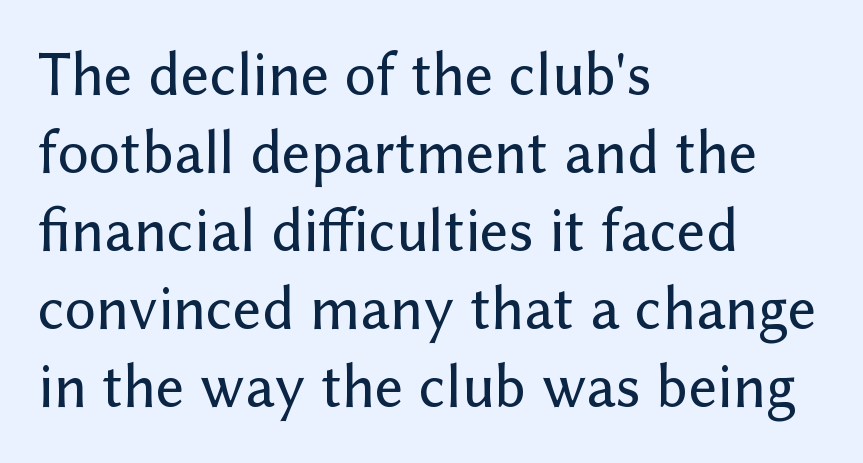
{"serif": "no", "italic": "no", "width": "normal", "stroke_contrast": "low", "x_height": "medium", "monospaced": "no", "underline": "no", "align": "left", "line_spacing": "normal", "line_spacing_ratio": 1.26, "letter_spacing": "normal", "letter_spacing_em": 0.0, "glyph_px": 62}
